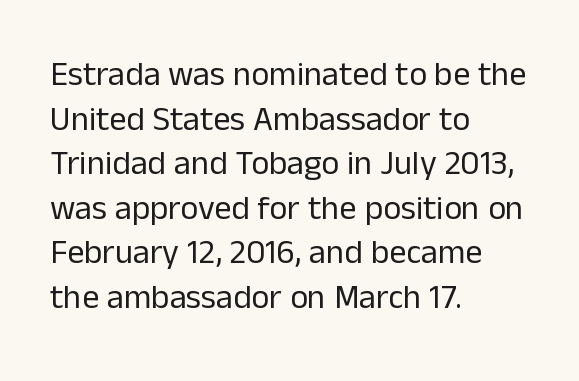
{"serif": "no", "italic": "no", "bold": "no", "weight": "regular", "width": "normal", "stroke_contrast": "low", "x_height": "medium", "monospaced": "no", "underline": "no", "align": "left", "line_spacing": "normal", "line_spacing_ratio": 1.31, "letter_spacing": "normal", "letter_spacing_em": 0.0, "glyph_px": 34}
